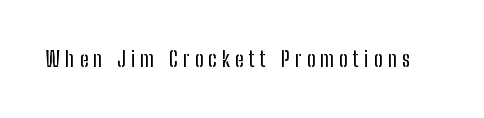
Ordinary non-slanted type is in use. Anything drawn beneath the words? Only blank space. Spacing between characters has been opened up far beyond the box default.
